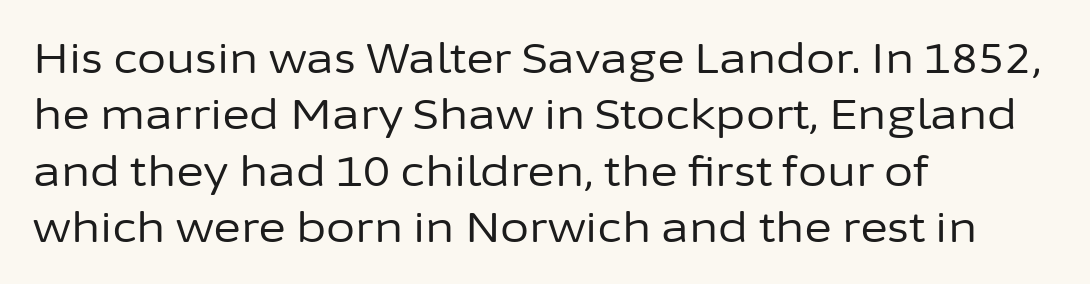
Q: Is the text bold? A: No.
Q: Is the text italic (slanted)? A: No, it is upright.
Q: Is the typeface a serif or a sans-serif typeface? A: Sans-serif.
Q: Is the text underlined? A: No.
Q: How is the paragraph aligned? A: Left-aligned.
Q: Is the spacing between letters normal or unusually wide? A: Normal.
Q: Is the spacing between lines tight, normal or loose? A: Normal.
Q: Width (condensed, normal, or wide)? A: Normal.
Q: Stroke contrast? A: Low.
Q: x-height? A: Medium.
Q: Monospaced? A: No.
